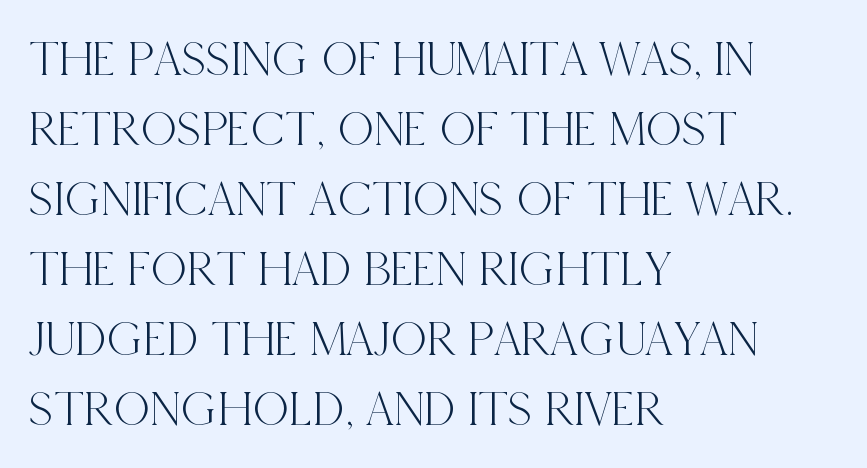
The image shows 50 px condensed serif type, upright; set left-aligned, normal line spacing (1.4x), normal letter spacing, not underlined; a large x-height.
